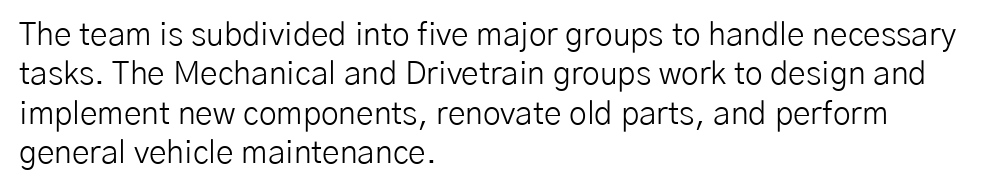
The image shows 32 px light sans-serif type, upright; set left-aligned, line spacing 1.23x, normal letter spacing, not underlined; low stroke contrast and a medium x-height.
